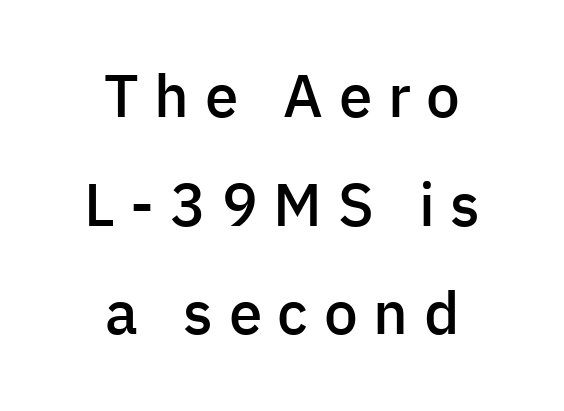
{"serif": "no", "italic": "no", "bold": "semi", "weight": "semibold", "width": "normal", "stroke_contrast": "low", "x_height": "medium", "monospaced": "no", "underline": "no", "align": "center", "line_spacing_ratio": 1.81, "letter_spacing": "wide", "letter_spacing_em": 0.26, "glyph_px": 60}
